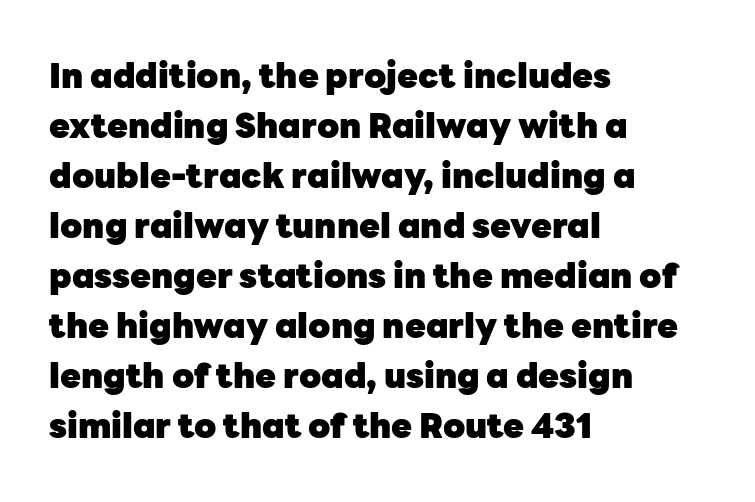
{"serif": "no", "italic": "no", "bold": "yes", "weight": "heavy", "width": "normal", "stroke_contrast": "low", "x_height": "medium", "monospaced": "no", "underline": "no", "align": "left", "line_spacing": "normal", "line_spacing_ratio": 1.47, "letter_spacing": "normal", "letter_spacing_em": 0.0, "glyph_px": 34}
